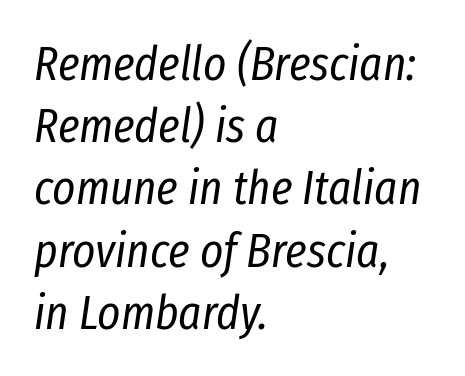
The image shows 49 px regular-weight, condensed type, italic (leaning right); set left-aligned, normal line spacing (1.27x), normal letter spacing, not underlined; low stroke contrast and a medium x-height.
